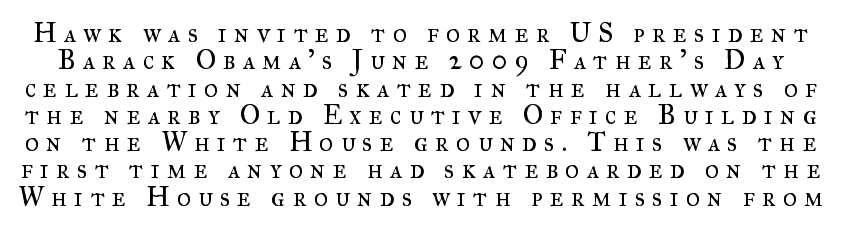
{"italic": "no", "bold": "no", "underline": "no", "line_spacing": "tight", "line_spacing_ratio": 1.01, "letter_spacing": "wide", "letter_spacing_em": 0.26, "glyph_px": 27}
